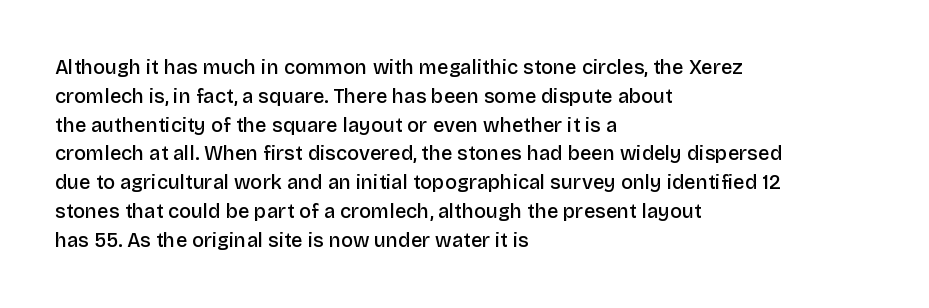
Anything drawn beneath the words? Only blank space. The line-height multiplier appears to be the usual default. Rendered with straight, roman letterforms. Each word holds together tightly as a unit, with standard inter-letter gaps. Every letter is mildly thick-stroked: semibold rather than bold. The paragraph has a hard left edge and a soft right edge.
